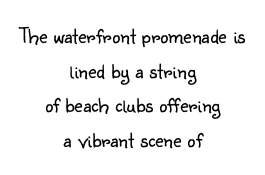
{"italic": "no", "bold": "no", "underline": "no", "align": "center", "line_spacing": "normal", "line_spacing_ratio": 1.51, "letter_spacing": "normal", "letter_spacing_em": 0.0, "glyph_px": 23}
